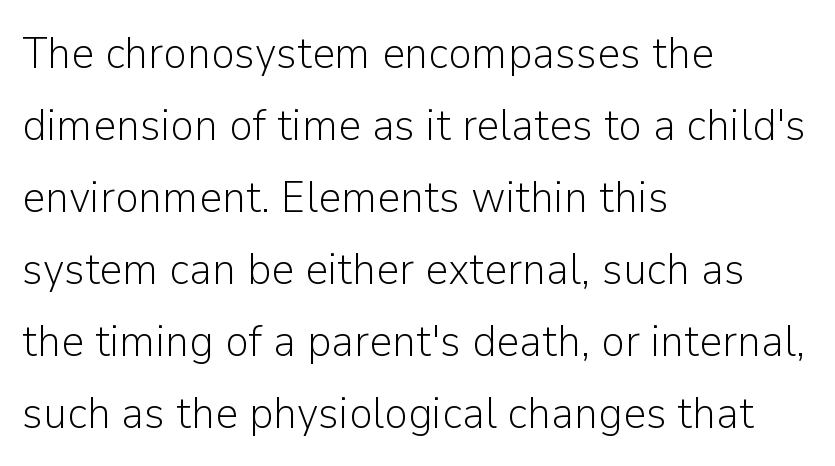
The image shows 45 px light sans-serif type, upright; set left-aligned, normal line spacing (1.6x), normal letter spacing, not underlined; low stroke contrast and a medium x-height.
